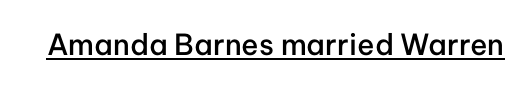
The letters stand straight up with perfectly vertical stems. The words here are underlined. Students, this is semibold: more ink than regular, less than bold. Tracking value appears to be zero — textbook default spacing. The rendering shows plain stroke endings on the letterforms — a sans-serif design.
